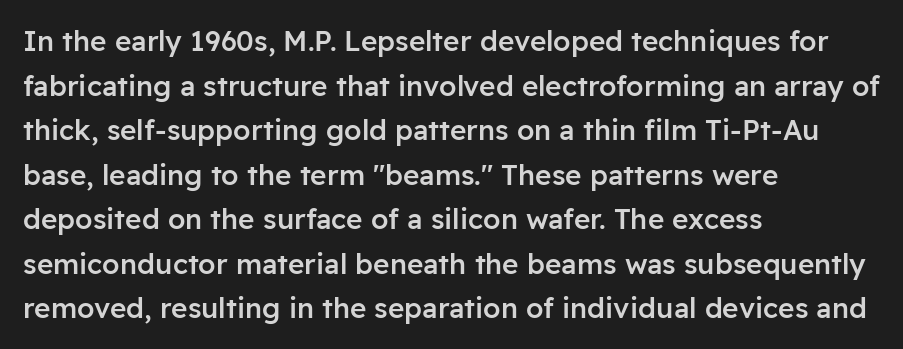
Proportional: the letters do not fall into vertical columns. The letters carry no serifs — their stems end cleanly without finishing strokes. The area under the type is left untouched. When letters stand straight like this, we call the style roman or upright. Caption: multi-line text, flush left, ragged right.
